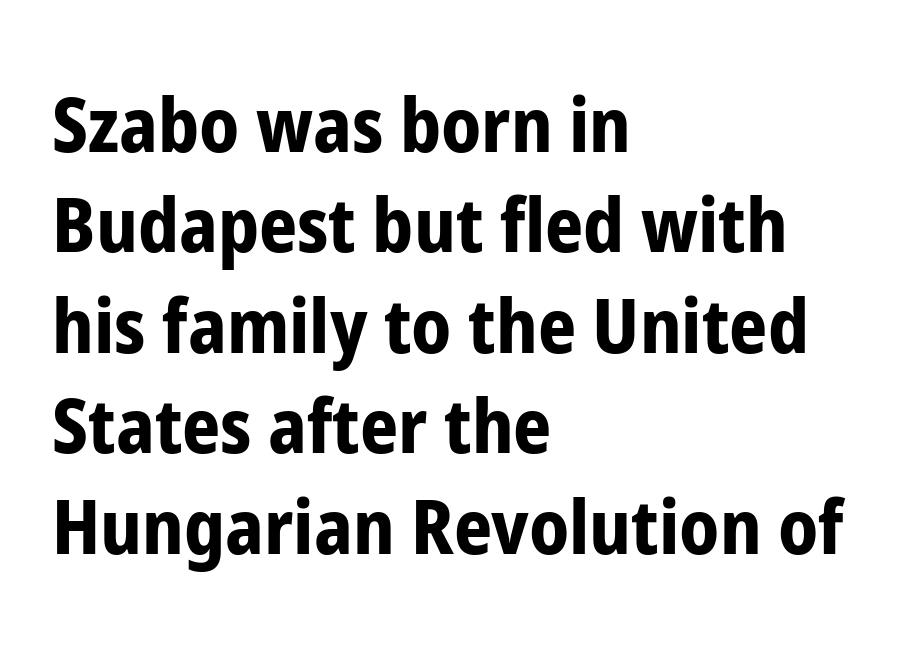
{"serif": "no", "italic": "no", "bold": "yes", "weight": "bold", "width": "condensed", "stroke_contrast": "low", "x_height": "medium", "monospaced": "no", "underline": "no", "align": "left", "line_spacing": "normal", "line_spacing_ratio": 1.34, "letter_spacing": "normal", "letter_spacing_em": 0.0, "glyph_px": 75}
